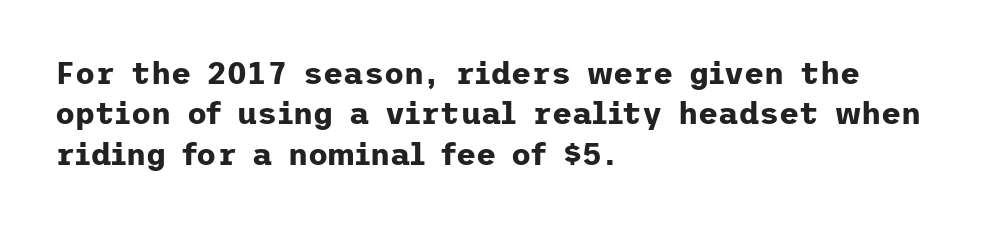
Q: Is the text bold? A: Yes.
Q: Is the text italic (slanted)? A: No, it is upright.
Q: Is the typeface a serif or a sans-serif typeface? A: Sans-serif.
Q: Is the text underlined? A: No.
Q: How is the paragraph aligned? A: Left-aligned.
Q: Is the spacing between letters normal or unusually wide? A: Normal.
Q: Is the spacing between lines tight, normal or loose? A: Normal.
Q: Width (condensed, normal, or wide)? A: Normal.
Q: Stroke contrast? A: Low.
Q: x-height? A: Medium.
